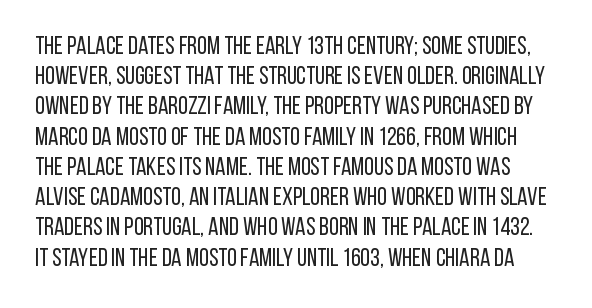
The lettering holds an erect, upright posture throughout. Caption: standard tracking, unaltered. Stroke thickness stays within the range of a standard reading face or lighter. The baseline area is clear.
